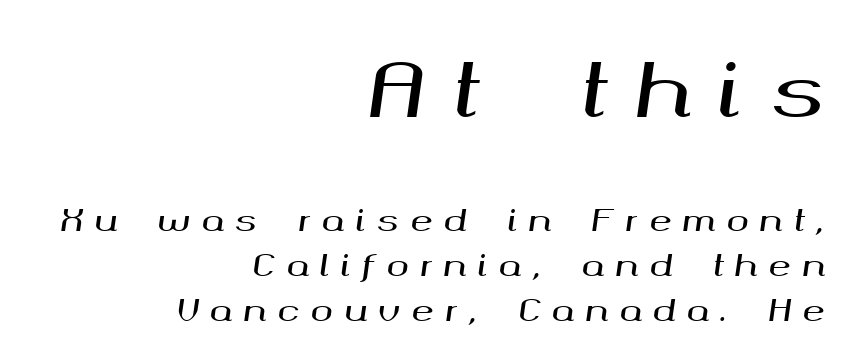
The image shows 74 px wide type, italic (leaning right); set right-aligned, normal line spacing (1.49x), unusually wide letter spacing (+0.37 em), not underlined; the first (top) block is 2.47x larger; medium stroke contrast and a medium x-height.
